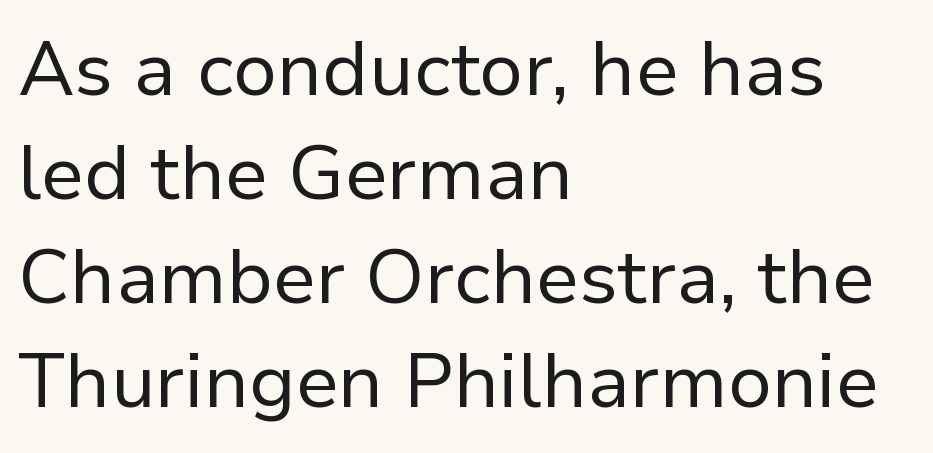
The image shows 76 px regular-weight sans-serif type, upright; set left-aligned, normal line spacing (1.37x), normal letter spacing, not underlined; low stroke contrast and a medium x-height.
